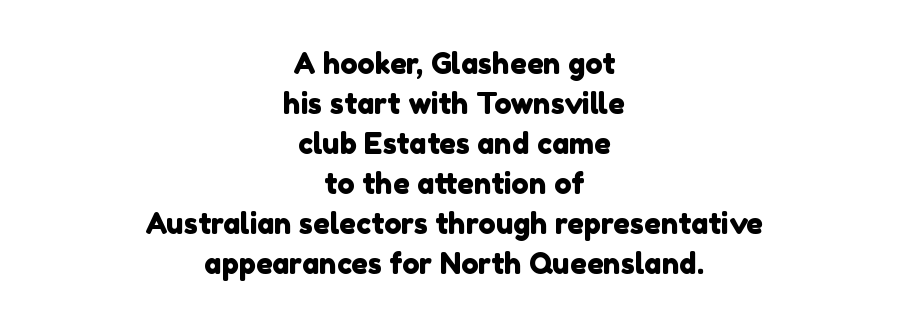
The line-height multiplier appears to be the usual default. Here the designer chose a conventional face with non-uniform glyph widths. The rendering shows plain stroke endings on the letterforms — a sans-serif design. Any mark beneath the type? The region is blank. Each word holds together tightly as a unit, with standard inter-letter gaps.
